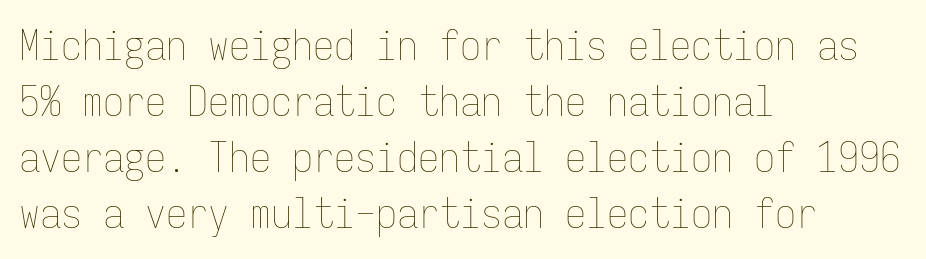
The image shows 42 px thin, condensed type, upright, monospaced; set left-aligned, normal line spacing (1.33x), normal letter spacing, not underlined; low stroke contrast and a medium x-height.
